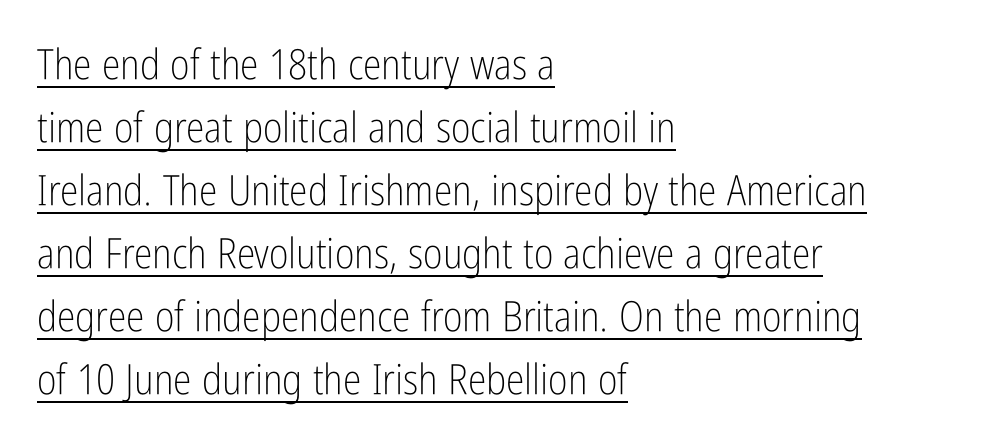
{"serif": "no", "italic": "no", "bold": "no", "weight": "light", "width": "condensed", "stroke_contrast": "low", "x_height": "medium", "monospaced": "no", "underline": "yes", "align": "left", "line_spacing": "normal", "line_spacing_ratio": 1.5, "letter_spacing": "normal", "letter_spacing_em": 0.0, "glyph_px": 42}
